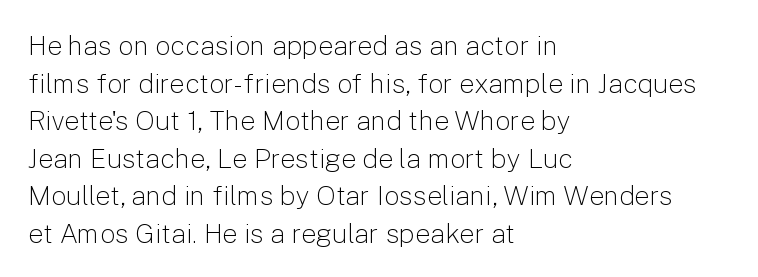
The image shows 27 px text type, upright; set left-aligned, normal line spacing (1.39x), normal letter spacing, not underlined.
